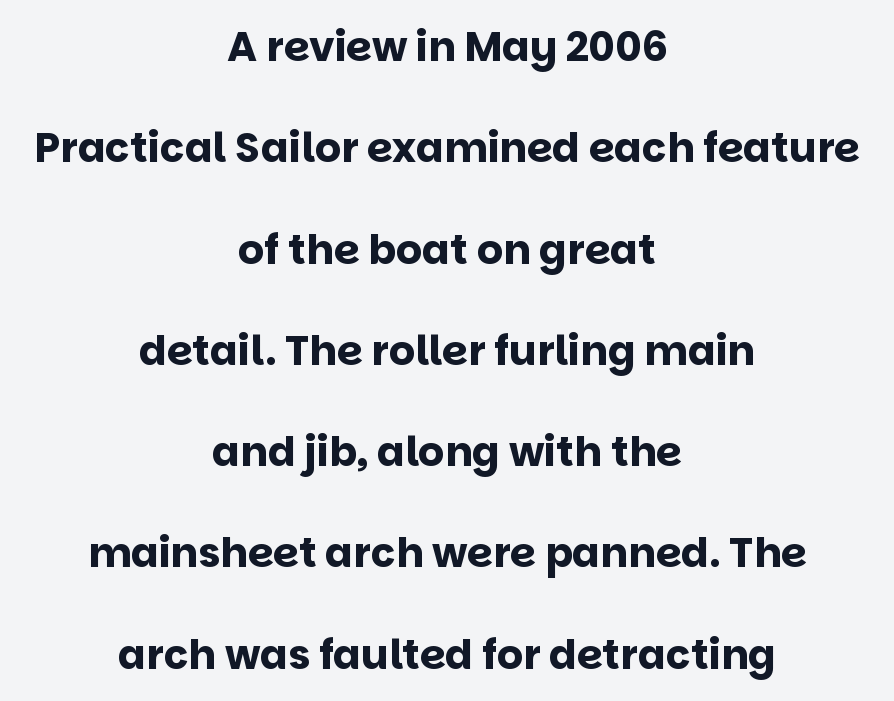
The image shows 41 px bold sans-serif type, upright; set centered, loose line spacing (2.47x), normal letter spacing, not underlined; low stroke contrast and a large x-height.
